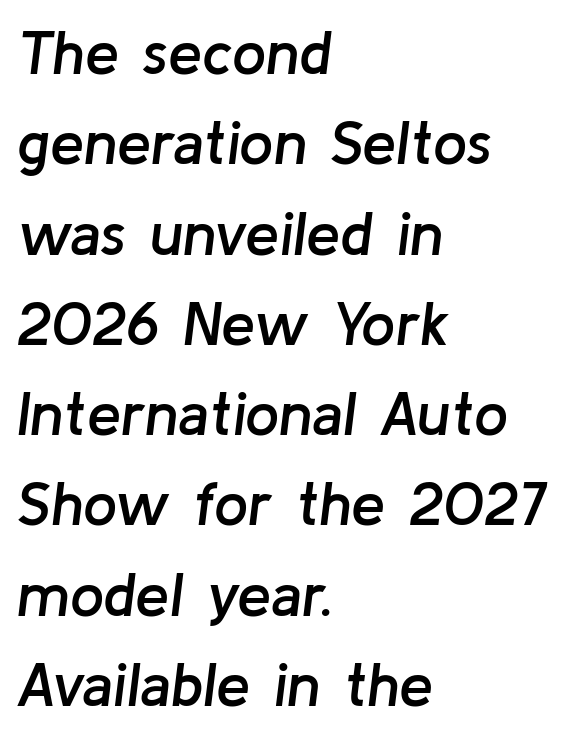
The image shows 61 px semibold type, italic (leaning right); set left-aligned, normal line spacing (1.48x), normal letter spacing, not underlined; low stroke contrast and a medium x-height.
